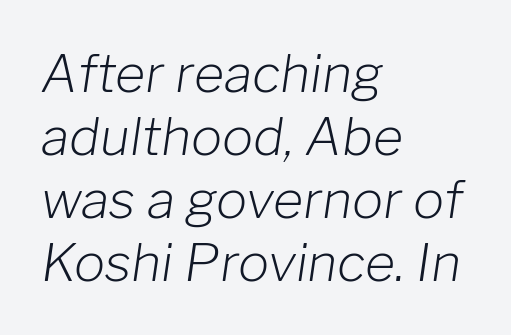
The image shows 52 px light type, italic (leaning right); set left-aligned, line spacing 1.21x, normal letter spacing, not underlined; low stroke contrast and a medium x-height.
